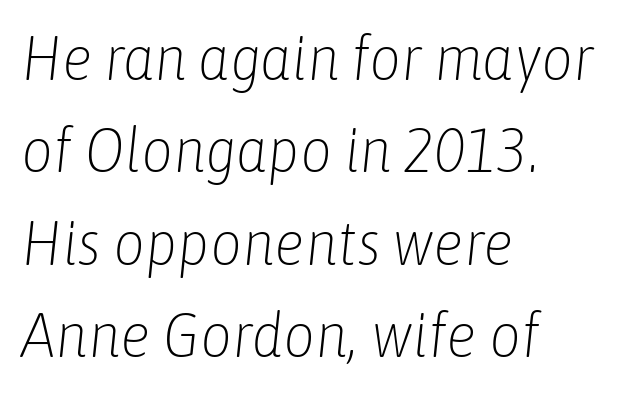
{"italic": "yes", "lean": "right", "slant_degrees": 6, "bold": "no", "weight": "light", "width": "condensed", "stroke_contrast": "low", "x_height": "medium", "monospaced": "no", "underline": "no", "align": "left", "line_spacing": "normal", "line_spacing_ratio": 1.49, "letter_spacing": "normal", "letter_spacing_em": 0.0, "glyph_px": 62}
